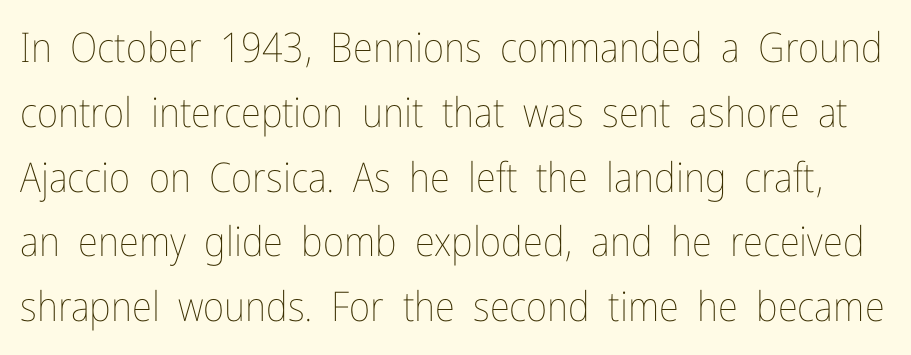
Q: Is the text bold? A: No.
Q: Is the text italic (slanted)? A: No, it is upright.
Q: Is the text underlined? A: No.
Q: Is the spacing between letters normal or unusually wide? A: Normal.
Q: Is the spacing between lines tight, normal or loose? A: Normal.
Q: Width (condensed, normal, or wide)? A: Condensed.
Q: Stroke contrast? A: Low.
Q: x-height? A: Medium.
Q: Monospaced? A: No.
